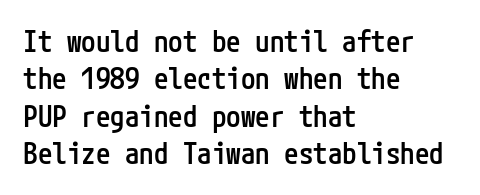
Q: Is the text bold? A: Semi-bold.
Q: Is the text italic (slanted)? A: No, it is upright.
Q: Is the typeface a serif or a sans-serif typeface? A: Sans-serif.
Q: Is the text underlined? A: No.
Q: How is the paragraph aligned? A: Left-aligned.
Q: Is the spacing between letters normal or unusually wide? A: Normal.
Q: Is the spacing between lines tight, normal or loose? A: Normal.
Q: Width (condensed, normal, or wide)? A: Condensed.
Q: Stroke contrast? A: Low.
Q: x-height? A: Medium.
